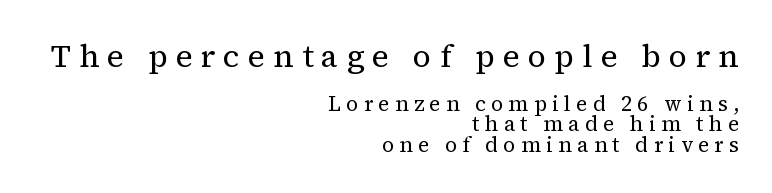
The image shows 32 px regular-weight serif type, upright; set right-aligned, tight line spacing (0.96x), unusually wide letter spacing (+0.25 em), not underlined; the first (top) block is 1.52x larger; medium stroke contrast and a medium x-height.
